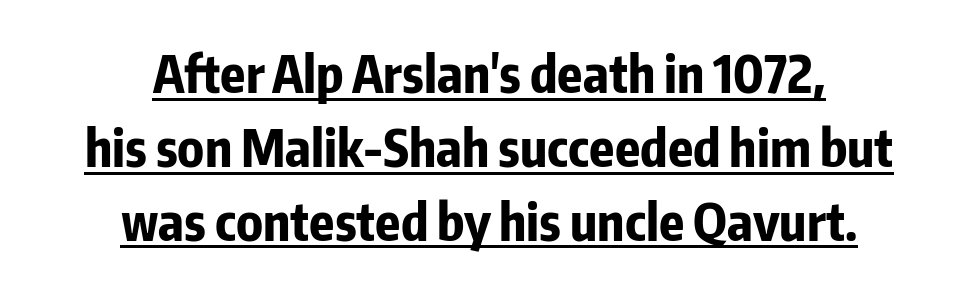
Q: Is the text bold? A: Yes.
Q: Is the text italic (slanted)? A: No, it is upright.
Q: Is the typeface a serif or a sans-serif typeface? A: Sans-serif.
Q: Is the text underlined? A: Yes.
Q: How is the paragraph aligned? A: Centered.
Q: Is the spacing between letters normal or unusually wide? A: Normal.
Q: Is the spacing between lines tight, normal or loose? A: Normal.
Q: Width (condensed, normal, or wide)? A: Condensed.
Q: Stroke contrast? A: Low.
Q: x-height? A: Medium.
Q: Monospaced? A: No.
